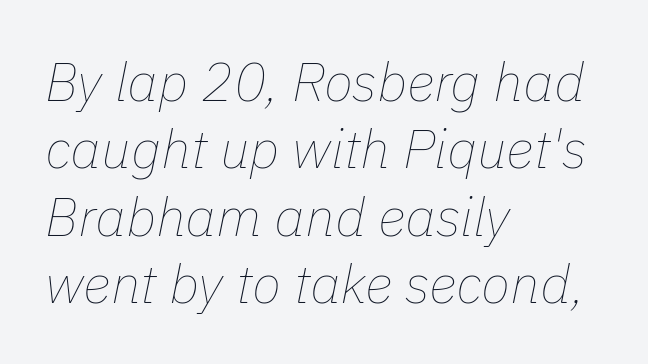
{"italic": "yes", "lean": "right", "slant_degrees": 11, "bold": "no", "weight": "thin", "width": "normal", "stroke_contrast": "low", "x_height": "medium", "monospaced": "no", "underline": "no", "align": "left", "line_spacing": "normal", "line_spacing_ratio": 1.25, "letter_spacing": "normal", "letter_spacing_em": 0.0, "glyph_px": 54}
